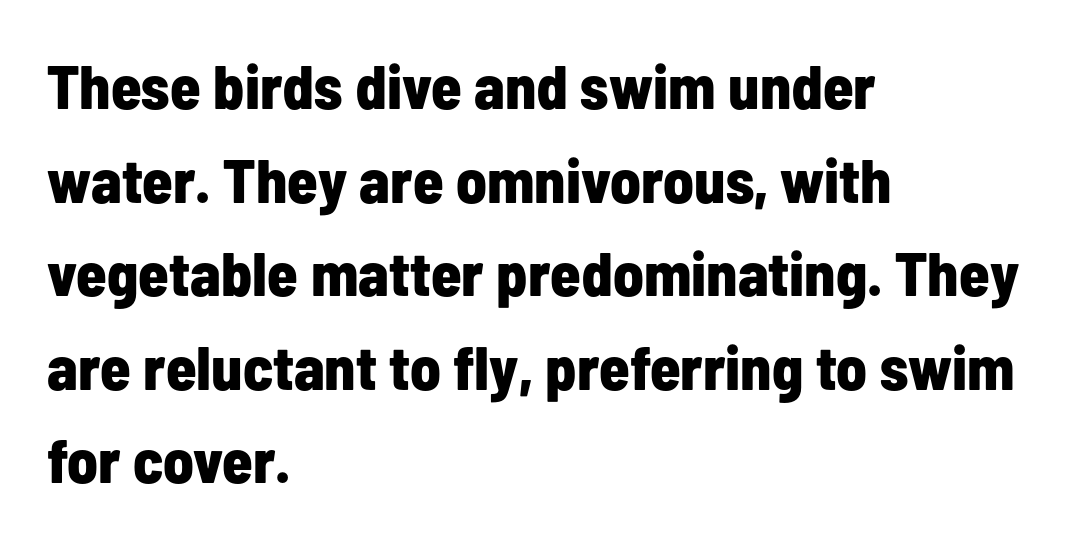
The image shows 62 px bold, condensed sans-serif type, upright; set left-aligned, normal line spacing (1.51x), normal letter spacing, not underlined; low stroke contrast and a medium x-height.
